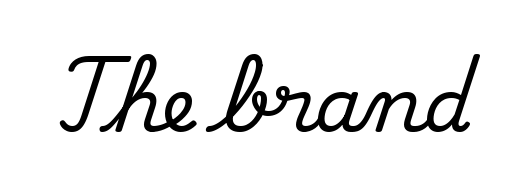
{"serif": "yes", "width": "normal", "stroke_contrast": "medium", "x_height": "small", "monospaced": "no", "underline": "no", "letter_spacing": "normal", "letter_spacing_em": 0.0, "glyph_px": 75}
